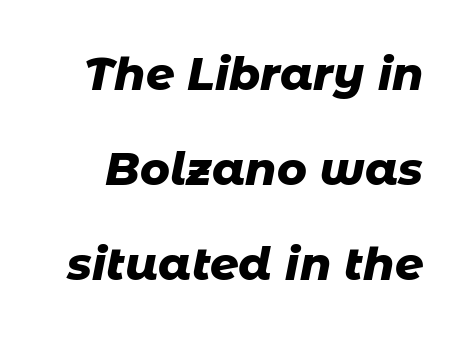
The image shows 45 px heavy type, italic (leaning right); set loose line spacing (2.11x), normal letter spacing, not underlined; low stroke contrast and a medium x-height.
